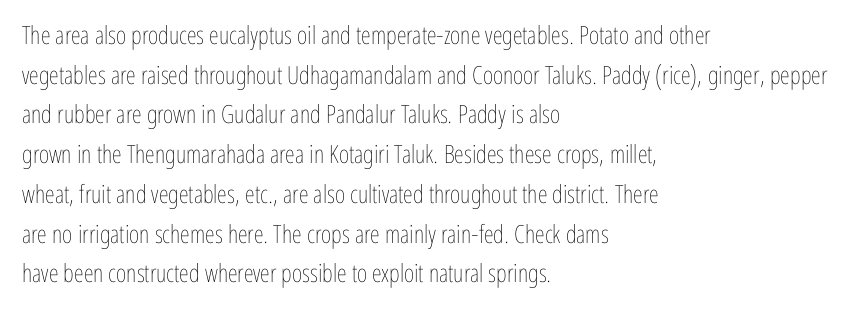
The image shows 25 px text type, upright; set left-aligned, normal line spacing (1.59x), normal letter spacing, not underlined.
